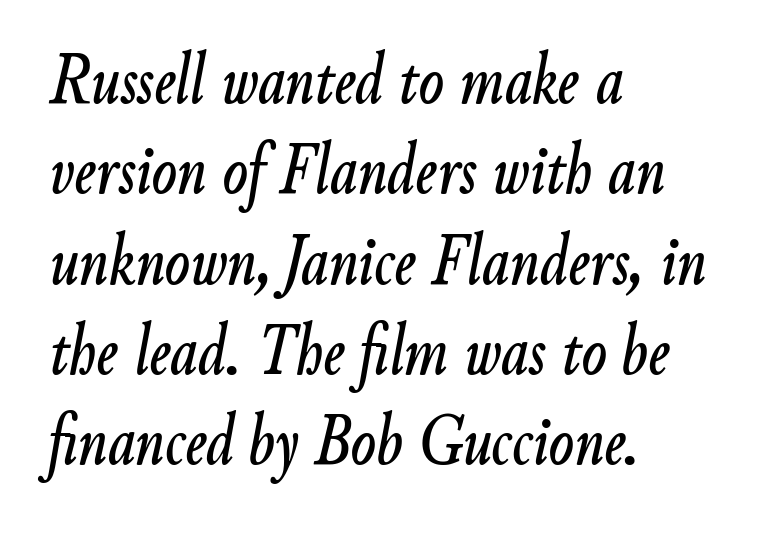
The passage shown is typed in a proportional face where columns would drift. The ragged edge is on the right, which tells us the setting is flush left. Inter-character spacing is left at the font's built-in metrics. The axis of the letterforms is tilted away from vertical.
